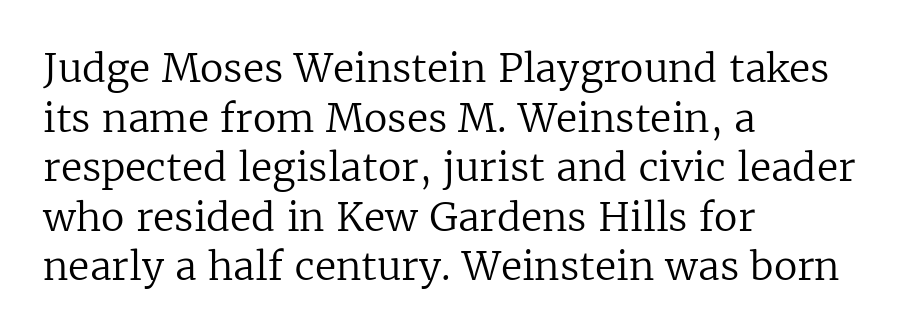
{"serif": "yes", "italic": "no", "bold": "no", "weight": "regular", "width": "normal", "stroke_contrast": "low", "x_height": "medium", "monospaced": "no", "underline": "no", "align": "left", "line_spacing": "normal", "line_spacing_ratio": 1.27, "letter_spacing": "normal", "letter_spacing_em": 0.0, "glyph_px": 39}
